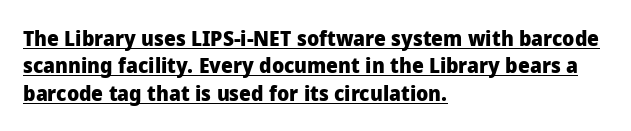
{"italic": "no", "bold": "yes", "underline": "yes", "align": "left", "line_spacing": "normal", "line_spacing_ratio": 1.3, "letter_spacing": "normal", "letter_spacing_em": 0.0, "glyph_px": 21}
